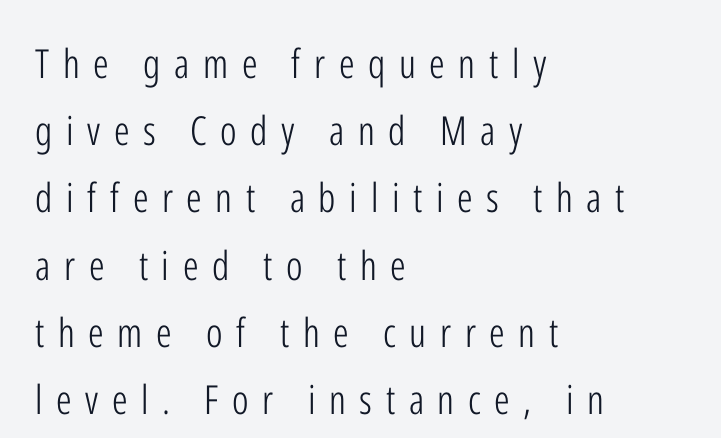
The image shows 40 px light, condensed sans-serif type, upright; set left-aligned, normal line spacing (1.68x), unusually wide letter spacing (+0.34 em), not underlined; low stroke contrast and a medium x-height.
